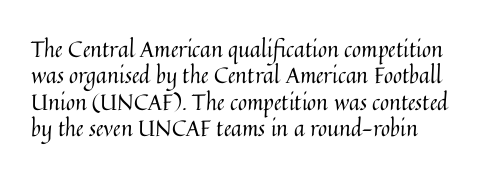
The image shows 22 px text type; set line spacing 1.2x, normal letter spacing, not underlined.
